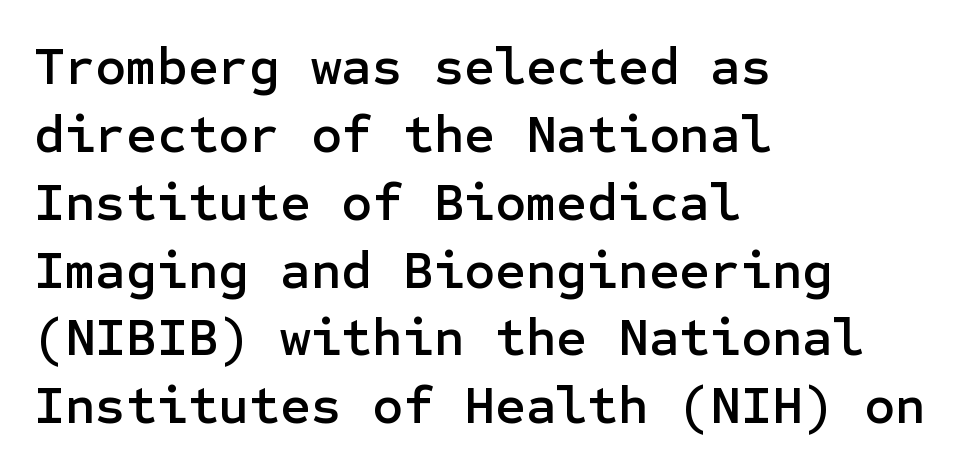
Q: Is the text italic (slanted)? A: No, it is upright.
Q: Is the typeface a serif or a sans-serif typeface? A: Sans-serif.
Q: Is the text underlined? A: No.
Q: How is the paragraph aligned? A: Left-aligned.
Q: Is the spacing between letters normal or unusually wide? A: Normal.
Q: Is the spacing between lines tight, normal or loose? A: Normal.
Q: Width (condensed, normal, or wide)? A: Normal.
Q: Stroke contrast? A: Low.
Q: x-height? A: Medium.
